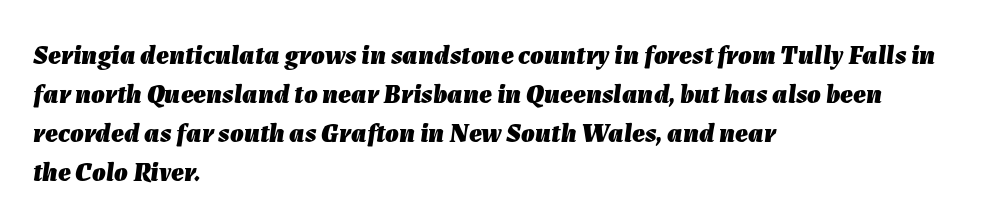
The font is running at its bold setting. Alignment: flush left. Just letters on the line, the space beneath them empty. Rendered with sloped, italic letterforms.
